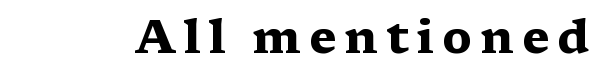
The image shows 47 px heavy, wide serif type, upright; set not underlined; medium stroke contrast and a medium x-height.
